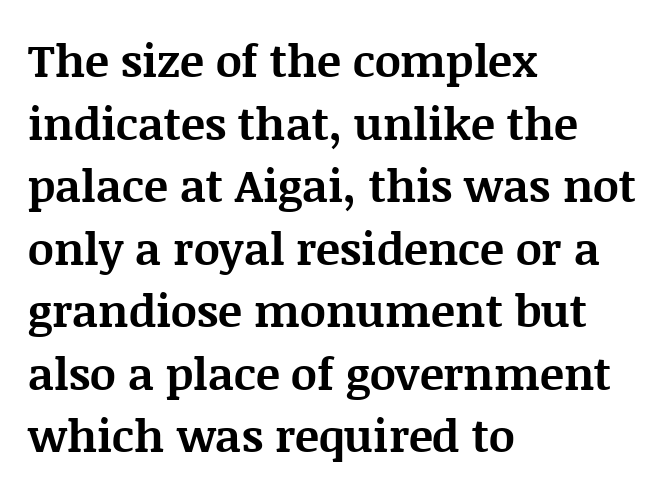
The image shows 45 px bold serif type, upright; set left-aligned, normal line spacing (1.39x), normal letter spacing, not underlined; medium stroke contrast and a large x-height.
